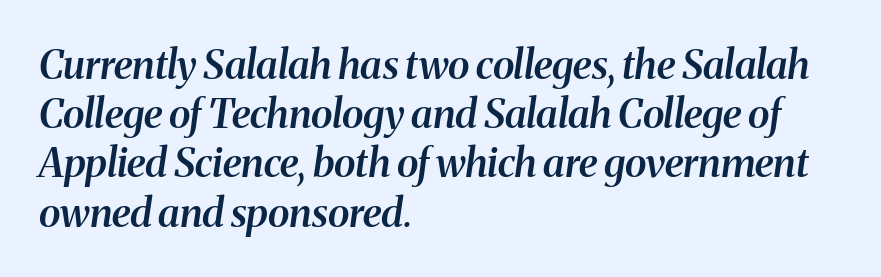
{"serif": "yes", "italic": "yes", "lean": "right", "slant_degrees": 8, "bold": "semi", "weight": "semibold", "width": "normal", "stroke_contrast": "medium", "x_height": "medium", "monospaced": "no", "underline": "no", "align": "left", "line_spacing_ratio": 1.23, "letter_spacing": "normal", "letter_spacing_em": 0.0, "glyph_px": 40}
